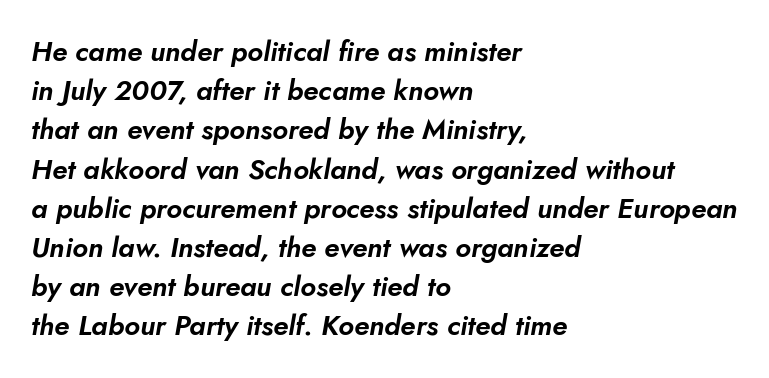
Regarding leading, the lines here are spaced in the standard way. Beneath every word, the page is bare. Each letter keeps its own natural width here, so spacing adapts to shape. Default kerning and tracking; the words read as compact shapes.
